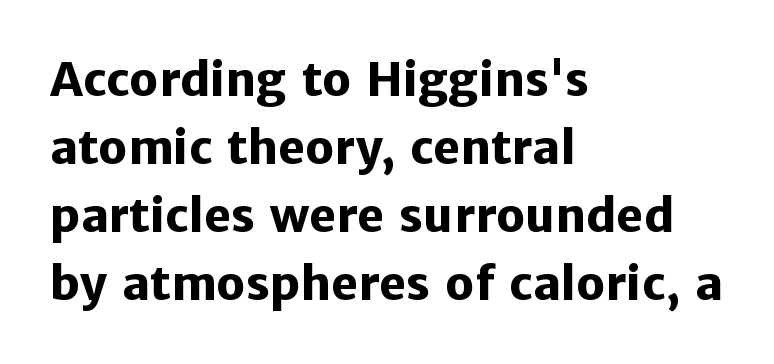
Examine the stroke ends and you'll find no serifs. Descenders are the only things crossing below the line. Italic: no, the glyphs are upright roman. Leftover space on each line is placed entirely after the last word. As a designer I'd log this as weight 700, bold.
